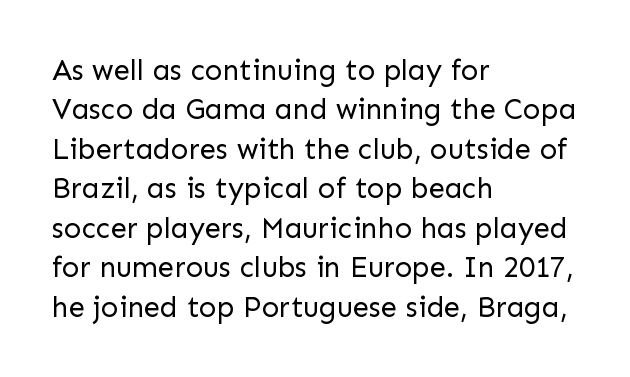
The image shows 29 px regular-weight sans-serif type, upright; set left-aligned, normal line spacing (1.36x), normal letter spacing, not underlined; low stroke contrast and a medium x-height.
